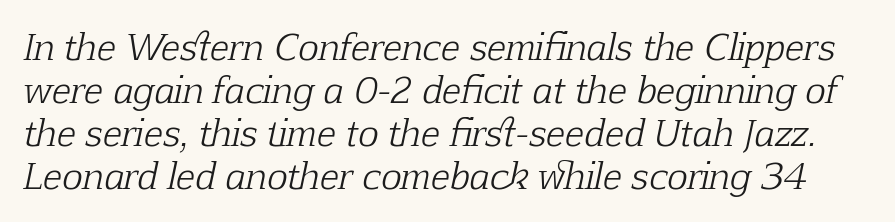
{"serif": "yes", "italic": "yes", "lean": "right", "slant_degrees": 12, "bold": "no", "weight": "light", "width": "normal", "stroke_contrast": "low", "x_height": "medium", "monospaced": "no", "underline": "no", "line_spacing_ratio": 1.23, "letter_spacing": "normal", "letter_spacing_em": 0.0, "glyph_px": 35}
